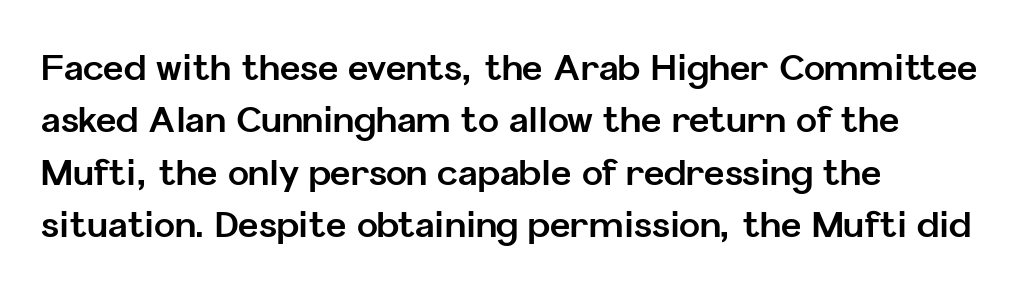
The image shows 35 px bold sans-serif type, upright; set left-aligned, normal line spacing (1.5x), normal letter spacing, not underlined; low stroke contrast and a medium x-height.
